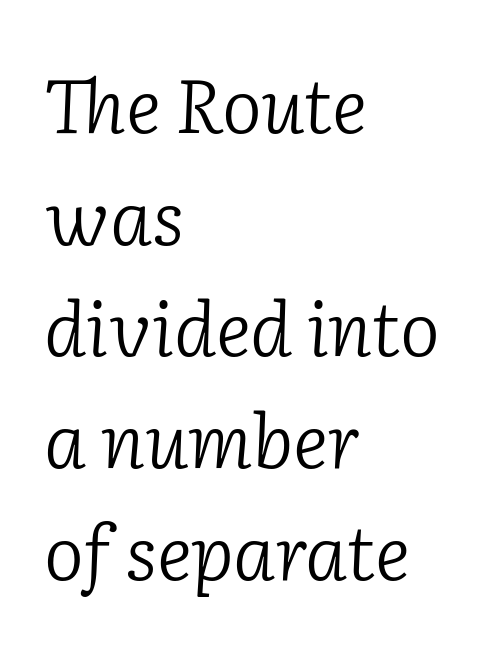
Q: Is the text bold? A: No.
Q: Is the text italic (slanted)? A: Yes, it leans right by about 2 degrees.
Q: Is the typeface a serif or a sans-serif typeface? A: Serif.
Q: Is the text underlined? A: No.
Q: How is the paragraph aligned? A: Left-aligned.
Q: Is the spacing between letters normal or unusually wide? A: Normal.
Q: Is the spacing between lines tight, normal or loose? A: Normal.
Q: Width (condensed, normal, or wide)? A: Normal.
Q: Stroke contrast? A: Low.
Q: x-height? A: Medium.
Q: Monospaced? A: No.
